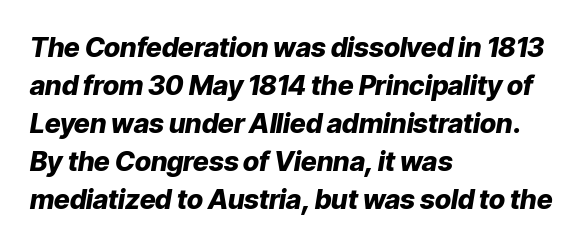
Q: Is the text bold? A: Yes.
Q: Is the text italic (slanted)? A: Yes, it leans right by about 9 degrees.
Q: Is the text underlined? A: No.
Q: How is the paragraph aligned? A: Left-aligned.
Q: Is the spacing between letters normal or unusually wide? A: Normal.
Q: Is the spacing between lines tight, normal or loose? A: Normal.
